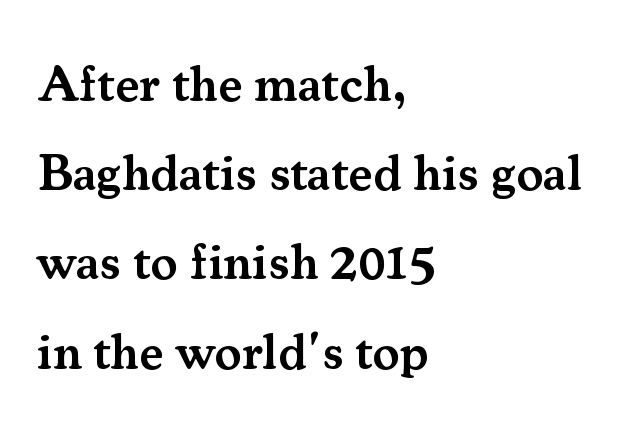
Q: Is the text bold? A: Semi-bold.
Q: Is the text italic (slanted)? A: No, it is upright.
Q: Is the typeface a serif or a sans-serif typeface? A: Serif.
Q: Is the text underlined? A: No.
Q: How is the paragraph aligned? A: Left-aligned.
Q: Is the spacing between letters normal or unusually wide? A: Normal.
Q: Width (condensed, normal, or wide)? A: Normal.
Q: Stroke contrast? A: Medium.
Q: x-height? A: Small.
Q: Monospaced? A: No.
